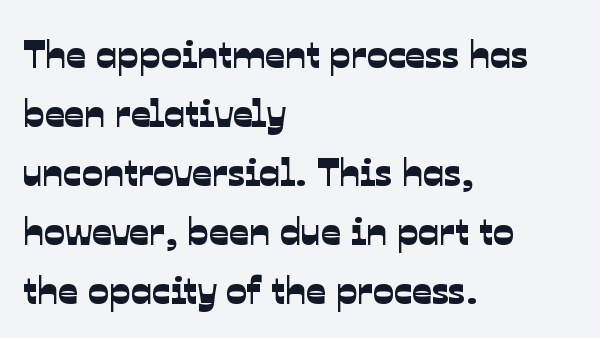
Q: Is the typeface a serif or a sans-serif typeface? A: Sans-serif.
Q: Is the text underlined? A: No.
Q: How is the paragraph aligned? A: Left-aligned.
Q: Is the spacing between letters normal or unusually wide? A: Normal.
Q: Is the spacing between lines tight, normal or loose? A: Normal.
Q: Width (condensed, normal, or wide)? A: Normal.
Q: Stroke contrast? A: Low.
Q: x-height? A: Medium.
Q: Monospaced? A: No.
